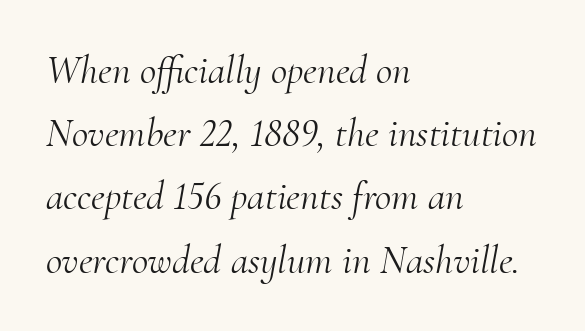
Q: Is the text bold? A: No.
Q: Is the text italic (slanted)? A: Yes, it leans right by about 10 degrees.
Q: Is the typeface a serif or a sans-serif typeface? A: Serif.
Q: Is the text underlined? A: No.
Q: How is the paragraph aligned? A: Left-aligned.
Q: Is the spacing between letters normal or unusually wide? A: Normal.
Q: Is the spacing between lines tight, normal or loose? A: Normal.
Q: Width (condensed, normal, or wide)? A: Normal.
Q: Stroke contrast? A: Medium.
Q: x-height? A: Small.
Q: Monospaced? A: No.
